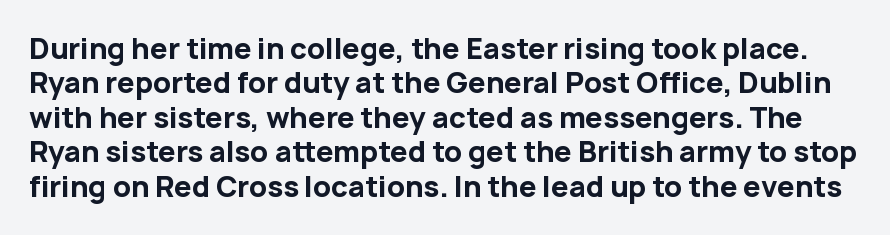
{"serif": "no", "italic": "no", "bold": "yes", "weight": "bold", "width": "normal", "stroke_contrast": "low", "x_height": "medium", "monospaced": "no", "underline": "no", "line_spacing_ratio": 1.23, "letter_spacing": "normal", "letter_spacing_em": 0.0, "glyph_px": 28}
